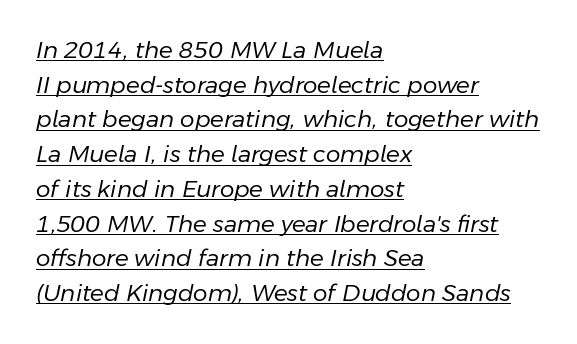
{"italic": "yes", "lean": "right", "slant_degrees": 11, "bold": "no", "underline": "yes", "align": "left", "line_spacing": "normal", "line_spacing_ratio": 1.51, "letter_spacing": "normal", "letter_spacing_em": 0.0, "glyph_px": 23}
